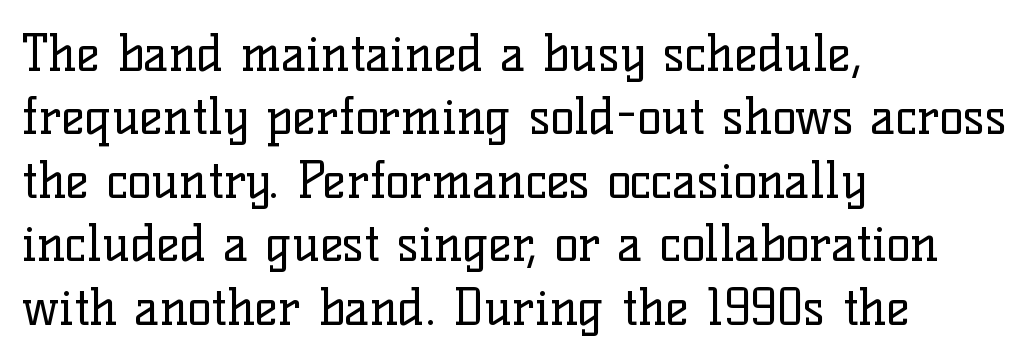
{"serif": "yes", "italic": "no", "bold": "no", "weight": "regular", "width": "normal", "stroke_contrast": "low", "x_height": "medium", "monospaced": "no", "underline": "no", "align": "left", "line_spacing": "normal", "line_spacing_ratio": 1.27, "letter_spacing": "normal", "letter_spacing_em": 0.0, "glyph_px": 50}
